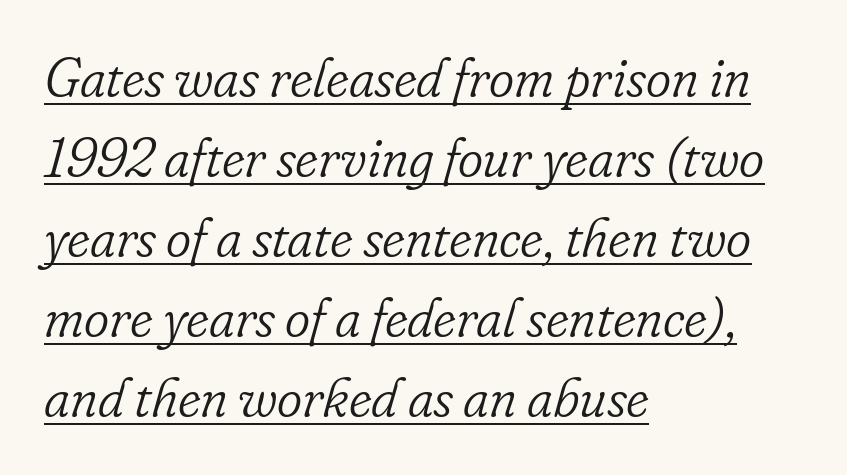
Q: Is the text bold? A: No.
Q: Is the text italic (slanted)? A: Yes, it leans right by about 16 degrees.
Q: Is the typeface a serif or a sans-serif typeface? A: Serif.
Q: Is the text underlined? A: Yes.
Q: How is the paragraph aligned? A: Left-aligned.
Q: Is the spacing between letters normal or unusually wide? A: Normal.
Q: Is the spacing between lines tight, normal or loose? A: Normal.
Q: Width (condensed, normal, or wide)? A: Normal.
Q: Stroke contrast? A: Low.
Q: x-height? A: Small.
Q: Monospaced? A: No.
